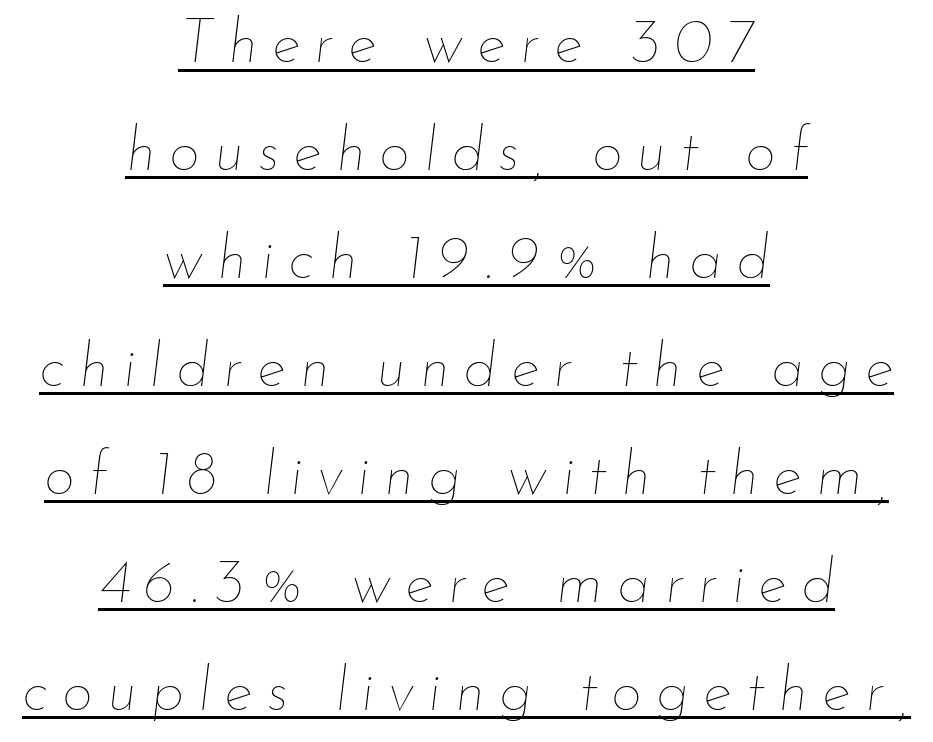
The image shows 61 px thin type, italic (leaning right); set centered, line spacing 1.77x, unusually wide letter spacing (+0.23 em), underlined; low stroke contrast and a small x-height.
